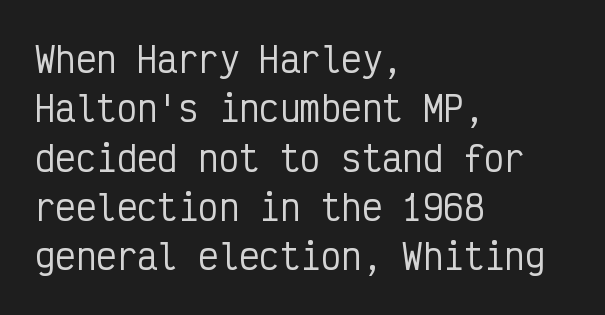
Q: Is the text italic (slanted)? A: No, it is upright.
Q: Is the typeface a serif or a sans-serif typeface? A: Sans-serif.
Q: Is the text underlined? A: No.
Q: How is the paragraph aligned? A: Left-aligned.
Q: Is the spacing between letters normal or unusually wide? A: Normal.
Q: Is the spacing between lines tight, normal or loose? A: Normal.
Q: Width (condensed, normal, or wide)? A: Condensed.
Q: Stroke contrast? A: Low.
Q: x-height? A: Medium.
Q: Monospaced? A: Yes.
